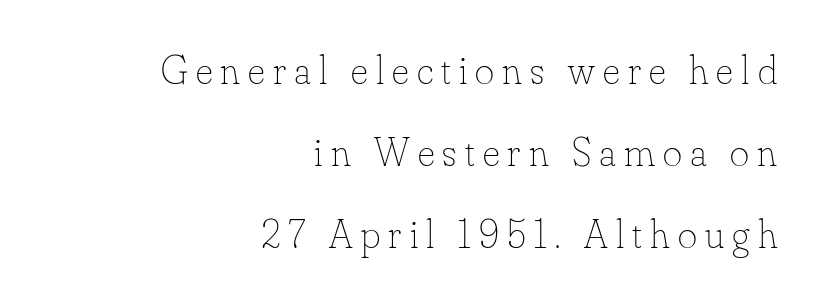
{"italic": "no", "bold": "no", "weight": "thin", "width": "normal", "stroke_contrast": "low", "x_height": "small", "monospaced": "no", "underline": "no", "align": "right", "line_spacing": "loose", "line_spacing_ratio": 2.0, "letter_spacing": "wide", "letter_spacing_em": 0.2, "glyph_px": 41}
